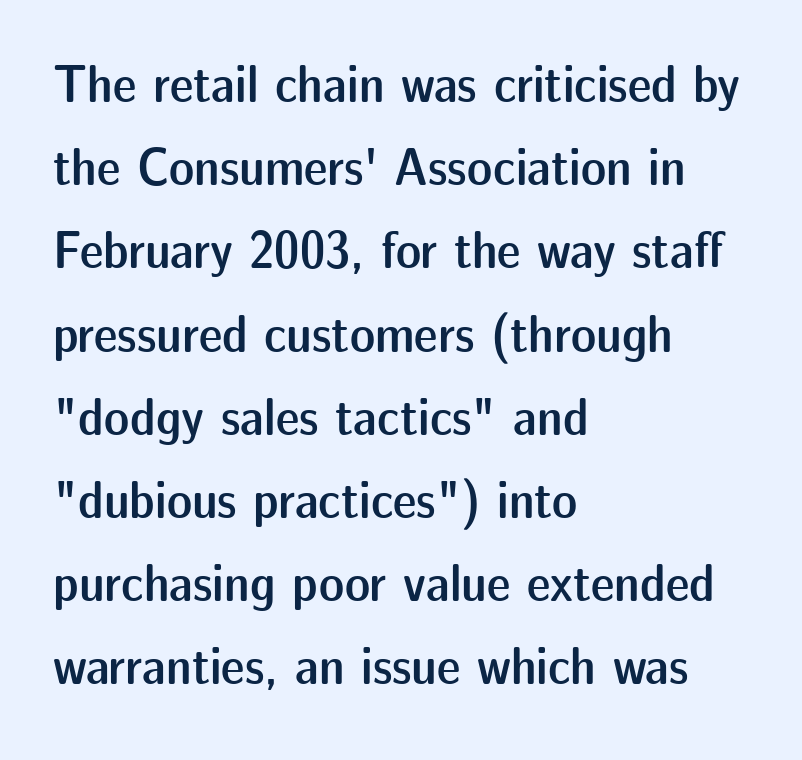
Are there feet on the stems? There aren't — it's a sans. A typesetter would call this proportional, since set widths differ per character. Each new line begins a customary step beneath the previous one. The gap between lines stays unmarked. Every row of glyphs begins at an identical x-position on the left. How are the letters spaced? Ordinarily, with no added tracking.
